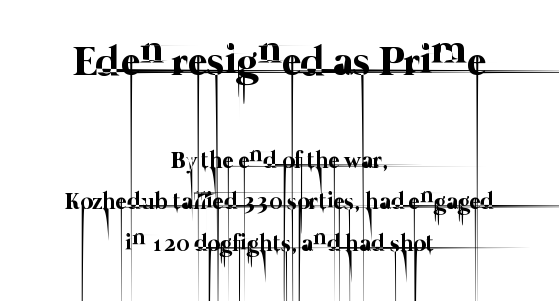
Q: Is the text bold? A: No.
Q: Is the text underlined? A: No.
Q: How is the paragraph aligned? A: Centered.
Q: Is the spacing between letters normal or unusually wide? A: Normal.
Q: Which block of text is set in a larger size, the first (top) or the second (bottom)? A: The first (top) one.
Q: Width (condensed, normal, or wide)? A: Normal.
Q: Stroke contrast? A: Low.
Q: x-height? A: Medium.
Q: Monospaced? A: No.
